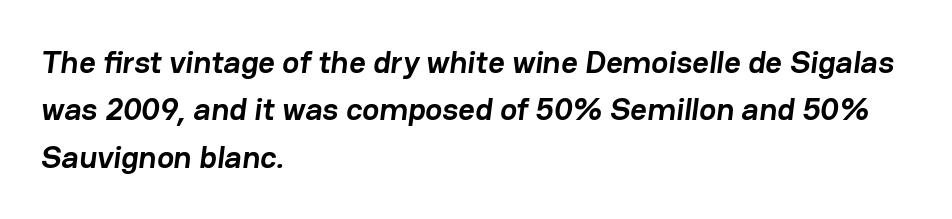
{"serif": "no", "bold": "yes", "weight": "semibold", "width": "normal", "stroke_contrast": "low", "x_height": "medium", "monospaced": "no", "underline": "no", "align": "left", "line_spacing": "normal", "line_spacing_ratio": 1.48, "letter_spacing": "normal", "letter_spacing_em": 0.0, "glyph_px": 32}
